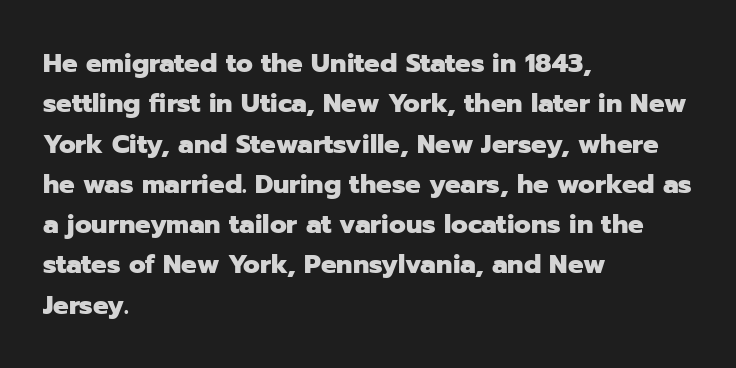
{"italic": "no", "bold": "yes", "underline": "no", "align": "left", "line_spacing": "normal", "line_spacing_ratio": 1.55, "letter_spacing": "normal", "letter_spacing_em": 0.0, "glyph_px": 26}
